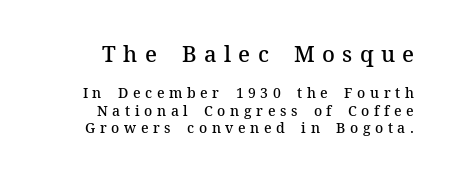
The image shows 22 px text type, upright; set right-aligned, line spacing 1.22x, unusually wide letter spacing (+0.33 em), not underlined; the first (top) block is 1.57x larger.
